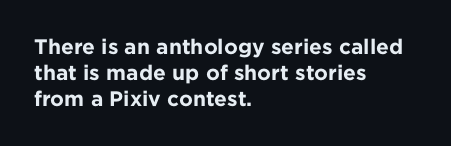
{"italic": "no", "bold": "yes", "underline": "no", "align": "left", "line_spacing": "normal", "line_spacing_ratio": 1.25, "letter_spacing": "normal", "letter_spacing_em": 0.0, "glyph_px": 21}
